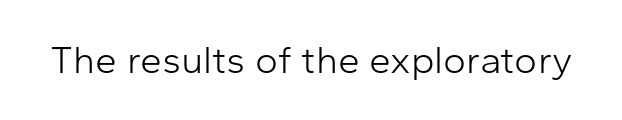
{"serif": "no", "italic": "no", "bold": "no", "weight": "light", "width": "normal", "stroke_contrast": "low", "x_height": "medium", "monospaced": "no", "underline": "no", "letter_spacing": "normal", "letter_spacing_em": 0.0, "glyph_px": 39}
